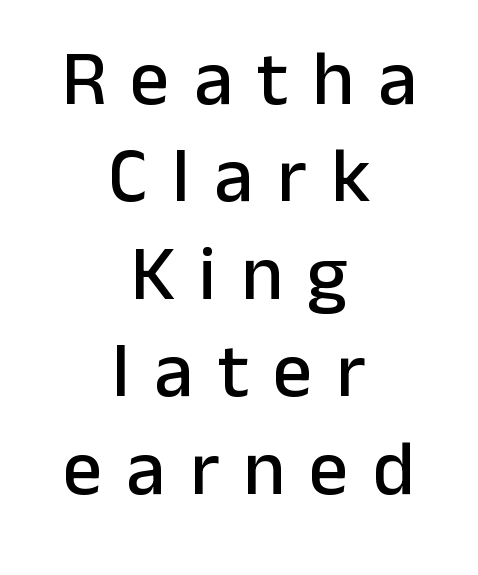
{"serif": "no", "italic": "no", "width": "normal", "stroke_contrast": "low", "x_height": "medium", "monospaced": "no", "underline": "no", "align": "center", "line_spacing": "normal", "line_spacing_ratio": 1.25, "letter_spacing": "wide", "letter_spacing_em": 0.31, "glyph_px": 78}
